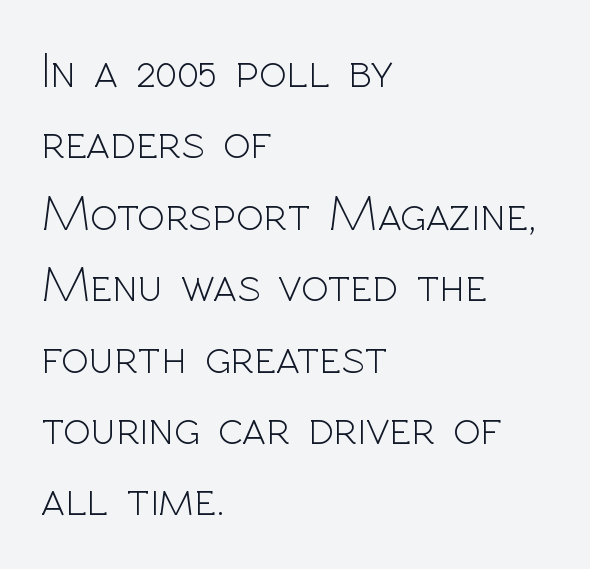
Q: Is the text bold? A: No.
Q: Is the text italic (slanted)? A: No, it is upright.
Q: Is the typeface a serif or a sans-serif typeface? A: Sans-serif.
Q: Is the text underlined? A: No.
Q: How is the paragraph aligned? A: Left-aligned.
Q: Is the spacing between letters normal or unusually wide? A: Normal.
Q: Is the spacing between lines tight, normal or loose? A: Normal.
Q: Width (condensed, normal, or wide)? A: Normal.
Q: x-height? A: Medium.
Q: Monospaced? A: No.
